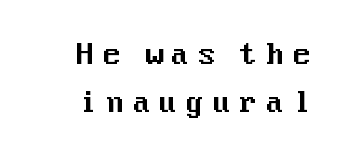
Q: Is the text italic (slanted)? A: No, it is upright.
Q: Is the typeface a serif or a sans-serif typeface? A: Sans-serif.
Q: Is the text underlined? A: No.
Q: Is the spacing between letters normal or unusually wide? A: Unusually wide.
Q: Width (condensed, normal, or wide)? A: Normal.
Q: Stroke contrast? A: Medium.
Q: x-height? A: Medium.
